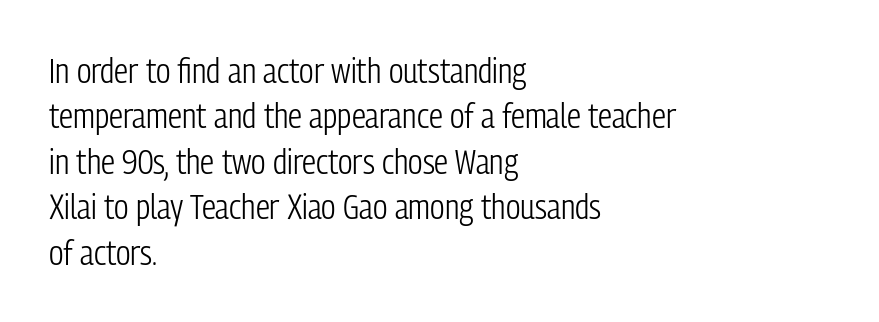
Q: Is the text bold? A: No.
Q: Is the text italic (slanted)? A: No, it is upright.
Q: Is the typeface a serif or a sans-serif typeface? A: Sans-serif.
Q: Is the text underlined? A: No.
Q: How is the paragraph aligned? A: Left-aligned.
Q: Is the spacing between letters normal or unusually wide? A: Normal.
Q: Is the spacing between lines tight, normal or loose? A: Normal.
Q: Width (condensed, normal, or wide)? A: Condensed.
Q: Stroke contrast? A: Low.
Q: x-height? A: Medium.
Q: Monospaced? A: No.
